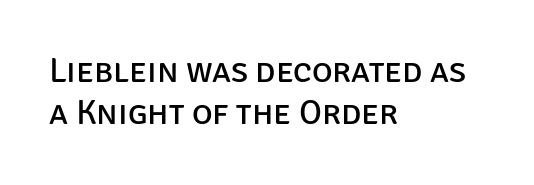
The image shows 35 px regular-weight sans-serif type, upright; set left-aligned, line spacing 1.21x, normal letter spacing, not underlined; low stroke contrast and a large x-height.
